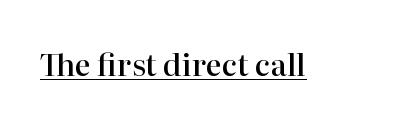
Q: Is the text bold? A: Semi-bold.
Q: Is the text italic (slanted)? A: No, it is upright.
Q: Is the typeface a serif or a sans-serif typeface? A: Serif.
Q: Is the text underlined? A: Yes.
Q: Is the spacing between letters normal or unusually wide? A: Normal.
Q: Width (condensed, normal, or wide)? A: Normal.
Q: Stroke contrast? A: High.
Q: x-height? A: Medium.
Q: Monospaced? A: No.
